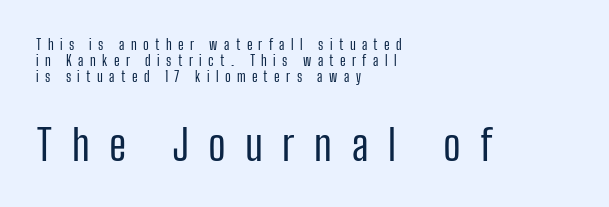
The image shows 43 px regular-weight, condensed sans-serif type, upright; set left-aligned, tight line spacing (1.13x), unusually wide letter spacing (+0.45 em), not underlined; the second (bottom) block is 3.07x larger; low stroke contrast and a medium x-height.
